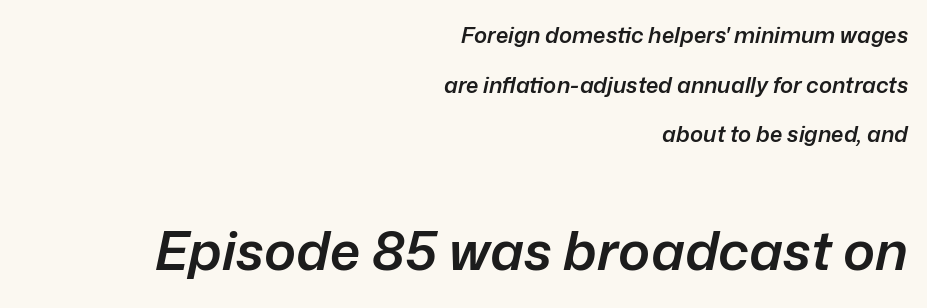
Q: Is the text bold? A: Semi-bold.
Q: Is the text italic (slanted)? A: Yes, it leans right by about 12 degrees.
Q: Is the text underlined? A: No.
Q: How is the paragraph aligned? A: Right-aligned.
Q: Is the spacing between letters normal or unusually wide? A: Normal.
Q: Is the spacing between lines tight, normal or loose? A: Loose.
Q: Which block of text is set in a larger size, the first (top) or the second (bottom)? A: The second (bottom) one.
Q: Width (condensed, normal, or wide)? A: Normal.
Q: Stroke contrast? A: Low.
Q: x-height? A: Medium.
Q: Monospaced? A: No.
